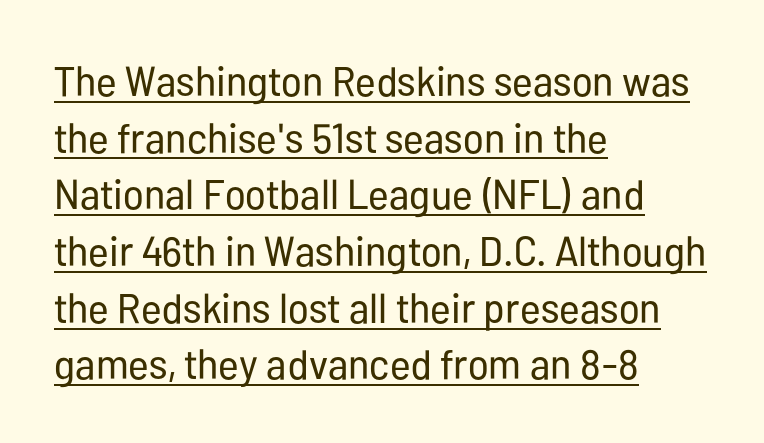
The image shows 42 px regular-weight, condensed sans-serif type, upright; set left-aligned, normal line spacing (1.35x), normal letter spacing, underlined; low stroke contrast and a medium x-height.
